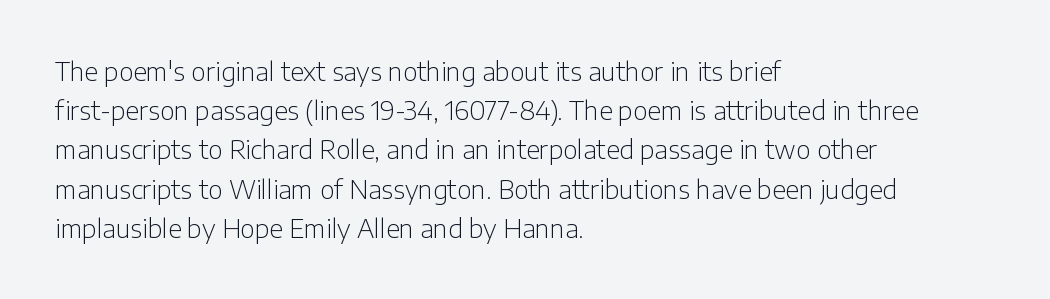
{"italic": "no", "bold": "no", "underline": "no", "align": "left", "line_spacing": "normal", "line_spacing_ratio": 1.57, "letter_spacing": "normal", "letter_spacing_em": 0.0, "glyph_px": 25}
